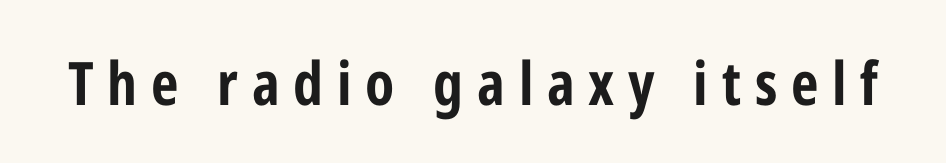
{"serif": "no", "italic": "no", "bold": "yes", "weight": "bold", "width": "condensed", "stroke_contrast": "low", "x_height": "medium", "monospaced": "no", "underline": "no", "letter_spacing": "wide", "letter_spacing_em": 0.23, "glyph_px": 60}
